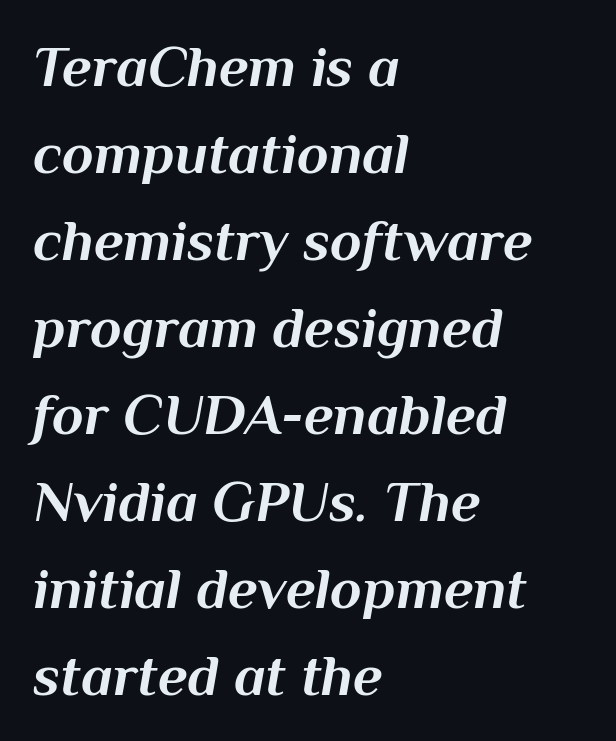
Q: Is the text bold? A: Yes.
Q: Is the text italic (slanted)? A: Yes, it leans right by about 10 degrees.
Q: Is the text underlined? A: No.
Q: How is the paragraph aligned? A: Left-aligned.
Q: Is the spacing between letters normal or unusually wide? A: Normal.
Q: Is the spacing between lines tight, normal or loose? A: Normal.
Q: Width (condensed, normal, or wide)? A: Normal.
Q: Stroke contrast? A: Medium.
Q: x-height? A: Medium.
Q: Monospaced? A: No.
